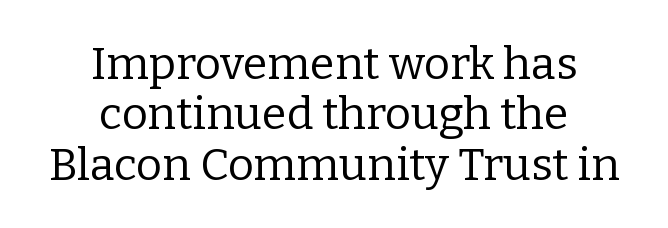
The image shows 45 px regular-weight serif type, upright; set centered, tight line spacing (1.12x), normal letter spacing, not underlined; low stroke contrast and a medium x-height.
